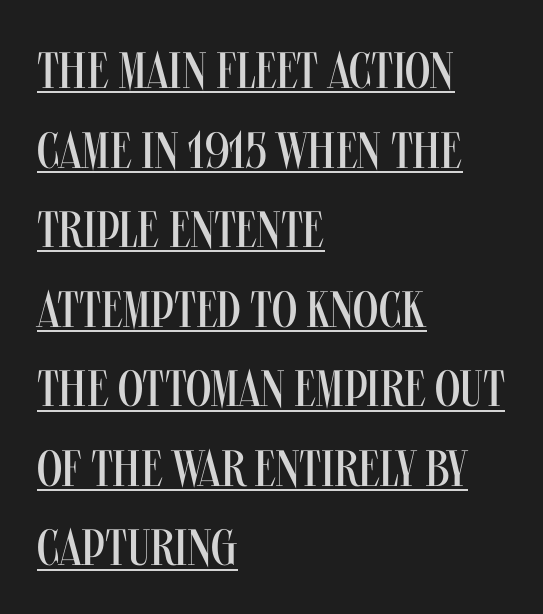
Q: Is the text bold? A: No.
Q: Is the text italic (slanted)? A: No, it is upright.
Q: Is the typeface a serif or a sans-serif typeface? A: Sans-serif.
Q: Is the text underlined? A: Yes.
Q: How is the paragraph aligned? A: Left-aligned.
Q: Is the spacing between letters normal or unusually wide? A: Normal.
Q: Is the spacing between lines tight, normal or loose? A: Normal.
Q: Width (condensed, normal, or wide)? A: Condensed.
Q: Stroke contrast? A: Medium.
Q: x-height? A: Large.
Q: Monospaced? A: No.
